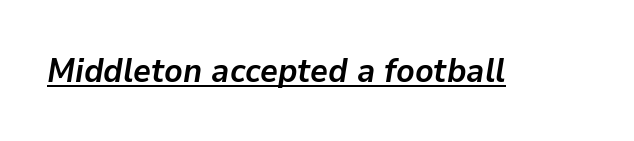
Q: Is the text bold? A: Yes.
Q: Is the text italic (slanted)? A: Yes, it leans right by about 9 degrees.
Q: Is the text underlined? A: Yes.
Q: Is the spacing between letters normal or unusually wide? A: Normal.
Q: Width (condensed, normal, or wide)? A: Normal.
Q: Stroke contrast? A: Low.
Q: x-height? A: Medium.
Q: Monospaced? A: No.
